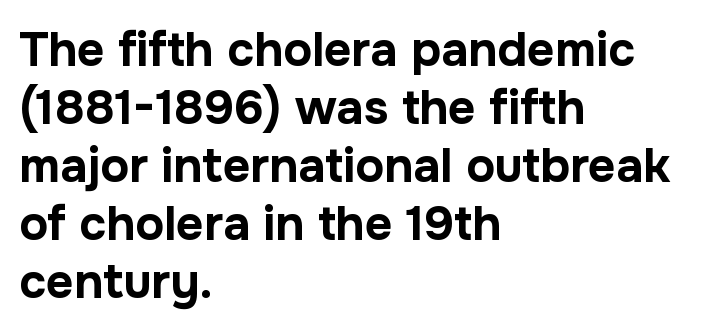
The image shows 48 px bold sans-serif type, upright; set left-aligned, line spacing 1.21x, normal letter spacing, not underlined; low stroke contrast and a medium x-height.
